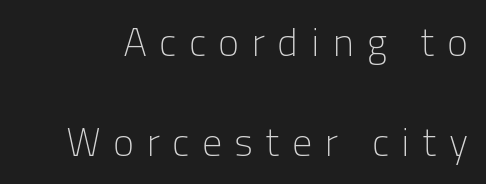
{"serif": "no", "italic": "no", "bold": "no", "weight": "light", "width": "normal", "stroke_contrast": "low", "x_height": "medium", "monospaced": "no", "underline": "no", "line_spacing": "loose", "line_spacing_ratio": 2.49, "letter_spacing": "wide", "letter_spacing_em": 0.3, "glyph_px": 40}
